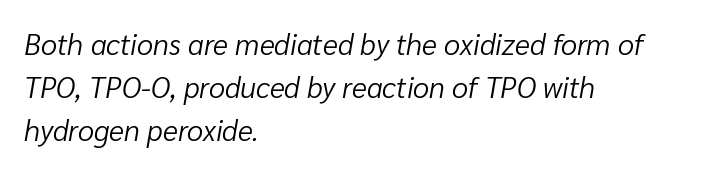
Q: Is the text bold? A: No.
Q: Is the text italic (slanted)? A: Yes, it leans right by about 10 degrees.
Q: Is the text underlined? A: No.
Q: How is the paragraph aligned? A: Left-aligned.
Q: Is the spacing between letters normal or unusually wide? A: Normal.
Q: Is the spacing between lines tight, normal or loose? A: Normal.
Q: Width (condensed, normal, or wide)? A: Normal.
Q: Stroke contrast? A: Low.
Q: x-height? A: Medium.
Q: Monospaced? A: No.
